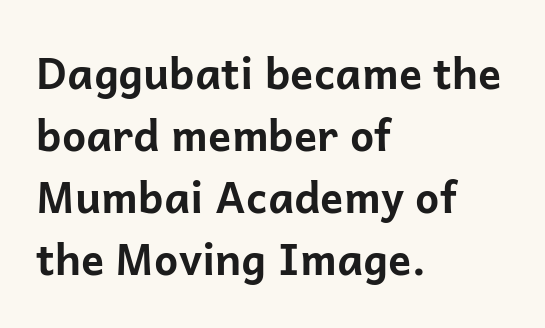
Q: Is the text bold? A: Yes.
Q: Is the text italic (slanted)? A: No, it is upright.
Q: Is the typeface a serif or a sans-serif typeface? A: Sans-serif.
Q: Is the text underlined? A: No.
Q: How is the paragraph aligned? A: Left-aligned.
Q: Is the spacing between letters normal or unusually wide? A: Normal.
Q: Is the spacing between lines tight, normal or loose? A: Normal.
Q: Width (condensed, normal, or wide)? A: Normal.
Q: Stroke contrast? A: Low.
Q: x-height? A: Medium.
Q: Monospaced? A: No.
